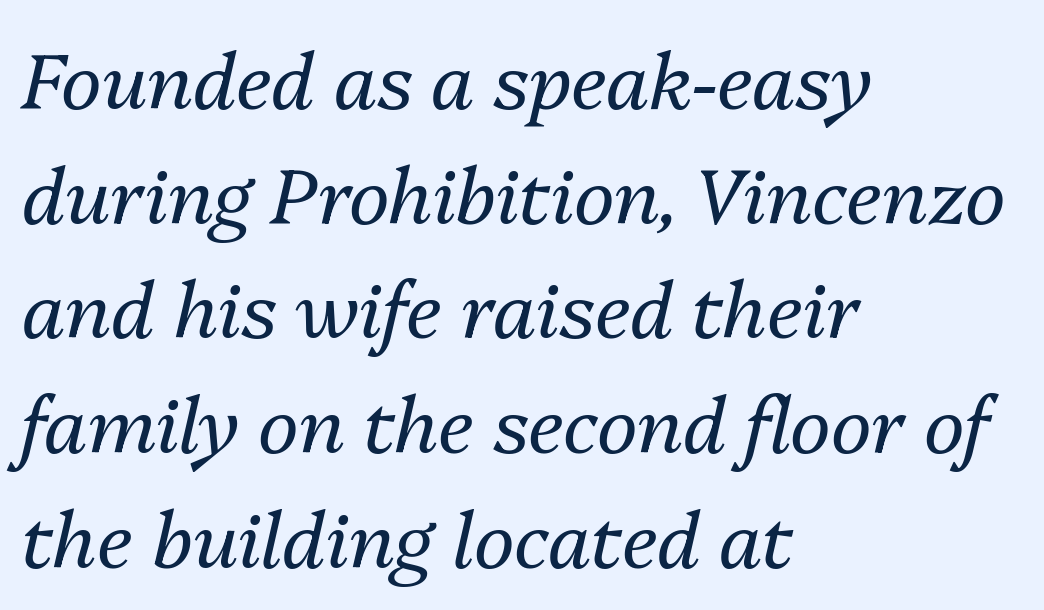
The image shows 77 px regular-weight type, italic (leaning right); set left-aligned, normal line spacing (1.49x), normal letter spacing, not underlined; medium stroke contrast and a medium x-height.
